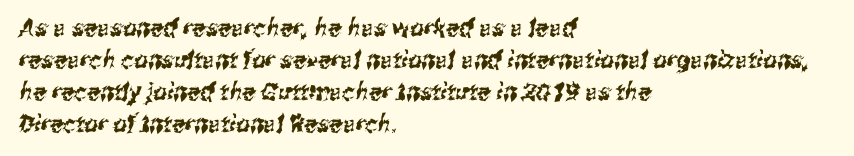
Tracking value appears to be zero — textbook default spacing. Notice how the passage keeps a crisp vertical edge on the left only. Anything drawn beneath the words? Only blank space. Baseline-to-baseline distance is the conventional proportion of letter height.
